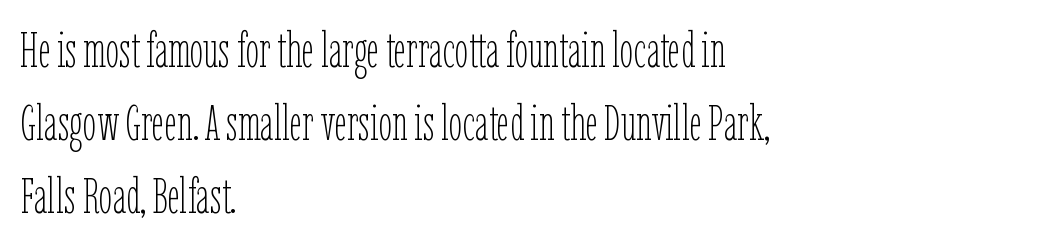
Q: Is the text bold? A: No.
Q: Is the text italic (slanted)? A: No, it is upright.
Q: Is the text underlined? A: No.
Q: How is the paragraph aligned? A: Left-aligned.
Q: Is the spacing between letters normal or unusually wide? A: Normal.
Q: Is the spacing between lines tight, normal or loose? A: Normal.
Q: Width (condensed, normal, or wide)? A: Condensed.
Q: Stroke contrast? A: Low.
Q: x-height? A: Medium.
Q: Monospaced? A: No.
